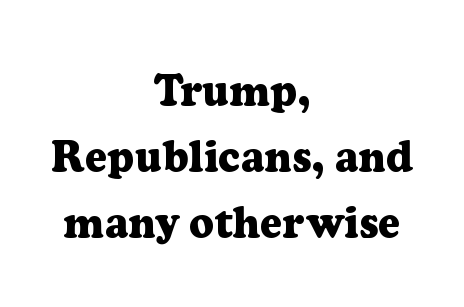
Q: Is the text bold? A: Yes.
Q: Is the text italic (slanted)? A: No, it is upright.
Q: Is the typeface a serif or a sans-serif typeface? A: Serif.
Q: Is the text underlined? A: No.
Q: How is the paragraph aligned? A: Centered.
Q: Is the spacing between letters normal or unusually wide? A: Normal.
Q: Is the spacing between lines tight, normal or loose? A: Normal.
Q: Width (condensed, normal, or wide)? A: Normal.
Q: Stroke contrast? A: Low.
Q: x-height? A: Medium.
Q: Monospaced? A: No.
